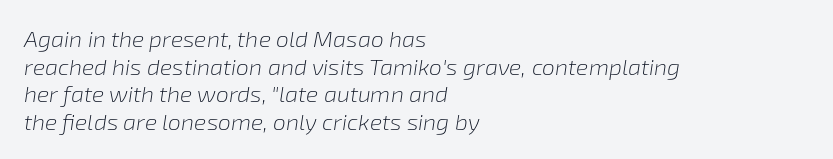
The image shows 23 px text type, italic (leaning right); set left-aligned, line spacing 1.2x, normal letter spacing, not underlined.
